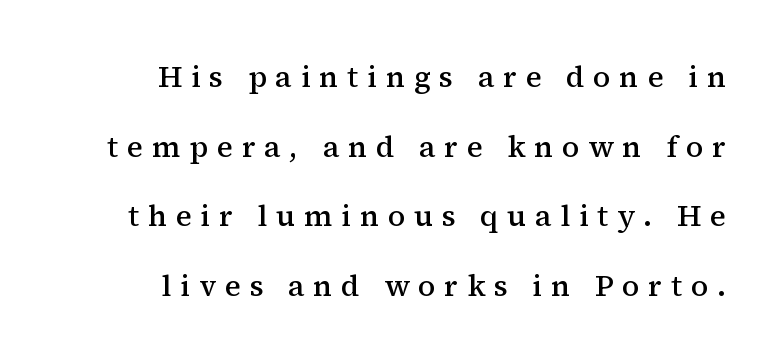
The image shows 30 px semibold serif type, upright; set right-aligned, loose line spacing (2.32x), unusually wide letter spacing (+0.29 em), not underlined; medium stroke contrast and a medium x-height.
